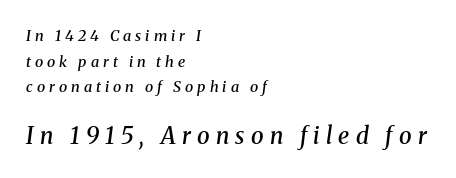
Q: Is the text bold? A: Semi-bold.
Q: Is the text italic (slanted)? A: Yes, it leans right by about 8 degrees.
Q: Is the text underlined? A: No.
Q: How is the paragraph aligned? A: Left-aligned.
Q: Is the spacing between letters normal or unusually wide? A: Unusually wide.
Q: Which block of text is set in a larger size, the first (top) or the second (bottom)? A: The second (bottom) one.
